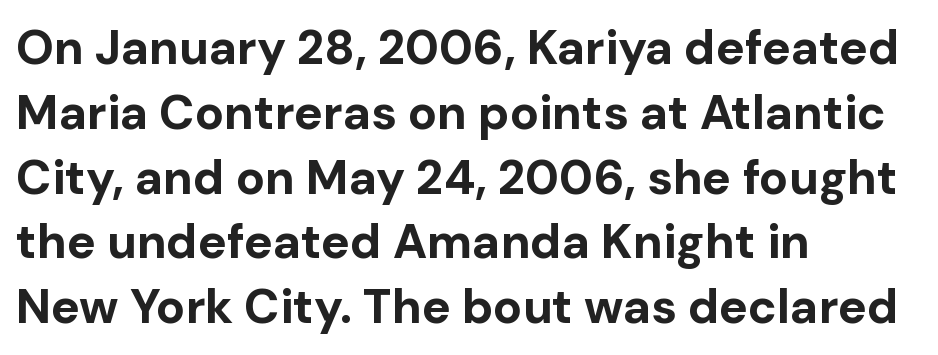
Spacing verdict: proportional, widths tailored to each character. I'd describe the lettering as bold — thick and assertive. Every character sits straight up, as roman type does. Descender tails drop into unmarked territory. Examine the stroke ends and you'll find no serifs.
